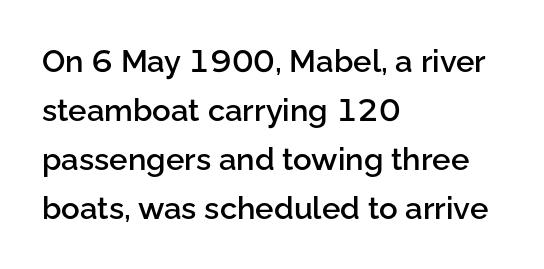
The image shows 31 px semibold sans-serif type, upright; set left-aligned, normal line spacing (1.58x), normal letter spacing, not underlined; low stroke contrast and a medium x-height.
